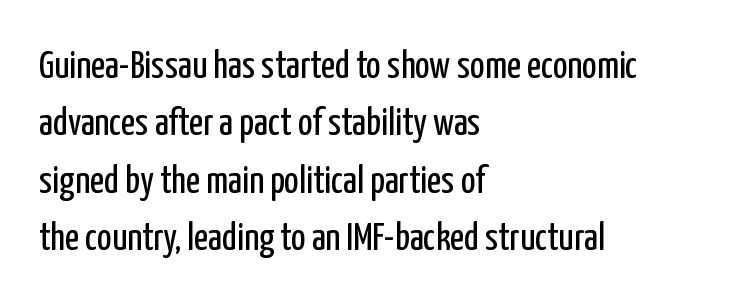
The image shows 39 px regular-weight, condensed sans-serif type, upright; set left-aligned, normal line spacing (1.47x), normal letter spacing, not underlined; low stroke contrast and a medium x-height.
